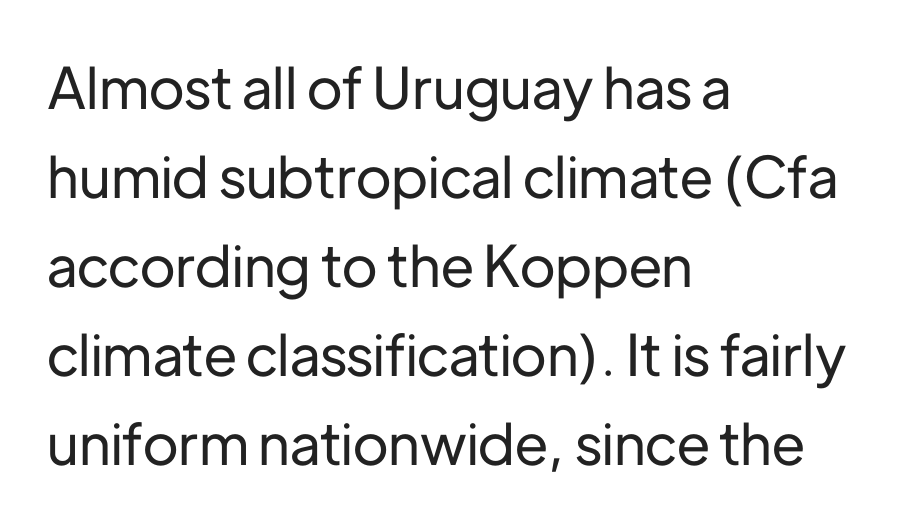
The image shows 57 px sans-serif type, upright; set left-aligned, normal line spacing (1.56x), normal letter spacing, not underlined; low stroke contrast and a medium x-height.
